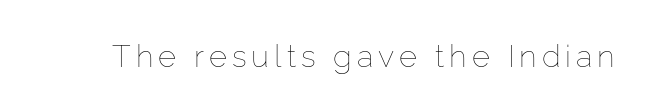
Weight: regular or lighter. The string is rendered with underlining switched off. Varying glyph widths throughout — classic text-font behaviour. Nope, not italic — everything's standing straight.
